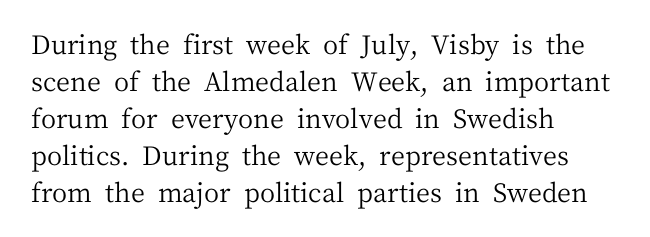
Q: Is the text bold? A: No.
Q: Is the text italic (slanted)? A: No, it is upright.
Q: Is the text underlined? A: No.
Q: How is the paragraph aligned? A: Left-aligned.
Q: Is the spacing between letters normal or unusually wide? A: Normal.
Q: Is the spacing between lines tight, normal or loose? A: Normal.
